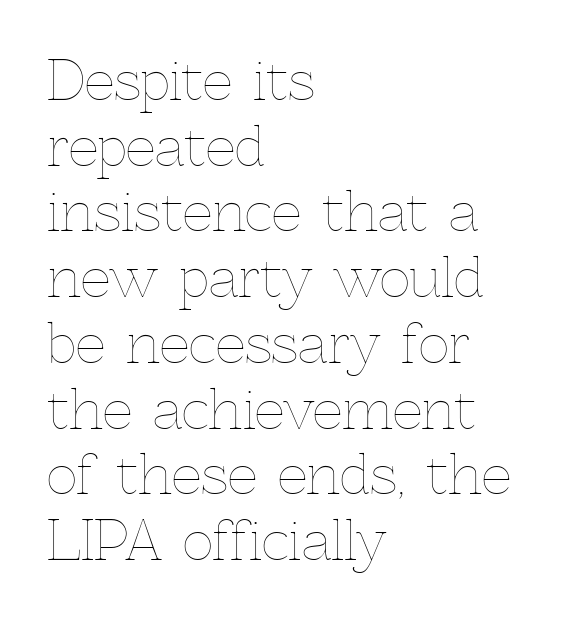
{"italic": "no", "bold": "no", "weight": "thin", "width": "normal", "x_height": "medium", "monospaced": "no", "underline": "no", "align": "left", "line_spacing_ratio": 1.24, "letter_spacing": "normal", "letter_spacing_em": 0.0, "glyph_px": 53}
